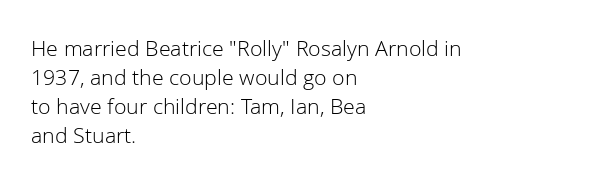
A typesetter would call this zero additional tracking. If you drew a line through each stem, it would be perfectly vertical. This block has exactly the height ordinary leading produces. Teacher's note: observe the even left margin — that is flush-left alignment. The area under the type is left untouched. This is not heavy type; no bold has been used.
